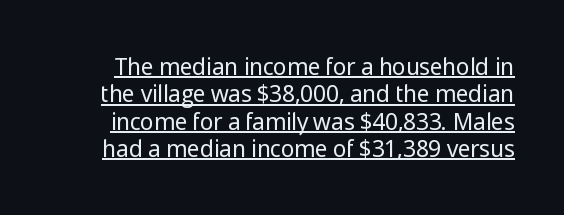
Q: Is the text bold? A: No.
Q: Is the text italic (slanted)? A: No, it is upright.
Q: Is the text underlined? A: Yes.
Q: Is the spacing between letters normal or unusually wide? A: Normal.
